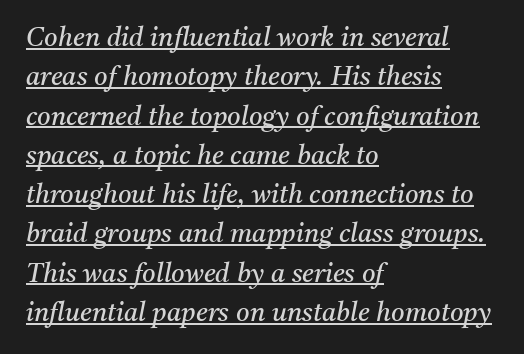
The image shows 26 px text type, italic (leaning right); set left-aligned, normal line spacing (1.51x), normal letter spacing, underlined.
